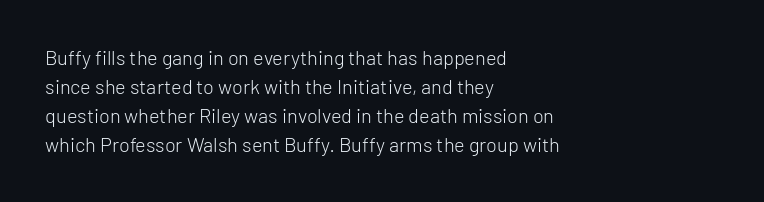
Q: Is the text bold? A: No.
Q: Is the text italic (slanted)? A: No, it is upright.
Q: Is the text underlined? A: No.
Q: How is the paragraph aligned? A: Left-aligned.
Q: Is the spacing between letters normal or unusually wide? A: Normal.
Q: Is the spacing between lines tight, normal or loose? A: Normal.
